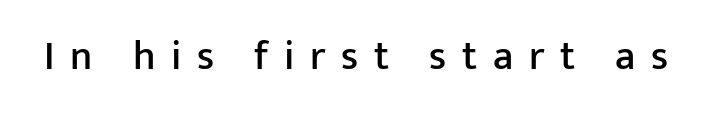
{"serif": "no", "italic": "no", "width": "normal", "stroke_contrast": "low", "x_height": "medium", "monospaced": "no", "underline": "no", "letter_spacing": "wide", "letter_spacing_em": 0.38, "glyph_px": 41}
